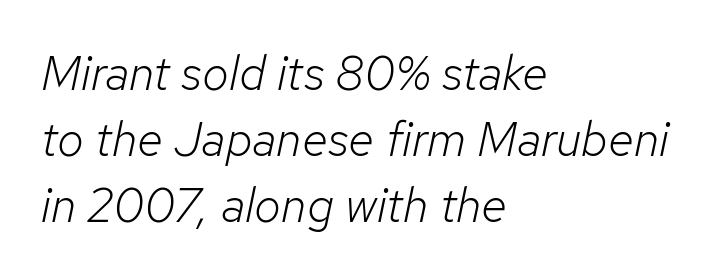
{"italic": "yes", "lean": "right", "slant_degrees": 12, "bold": "no", "weight": "light", "width": "normal", "stroke_contrast": "low", "x_height": "medium", "monospaced": "no", "underline": "no", "align": "left", "line_spacing": "normal", "line_spacing_ratio": 1.38, "letter_spacing": "normal", "letter_spacing_em": 0.0, "glyph_px": 48}
